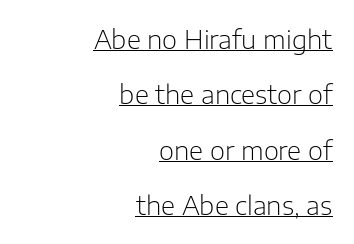
{"italic": "no", "bold": "no", "underline": "yes", "align": "right", "line_spacing": "loose", "line_spacing_ratio": 2.13, "letter_spacing": "normal", "letter_spacing_em": 0.0, "glyph_px": 26}
